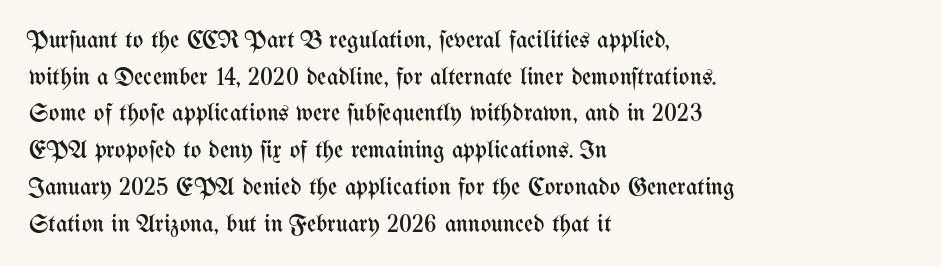
The image shows 25 px text type, upright; set left-aligned, normal line spacing (1.47x), normal letter spacing, not underlined.
